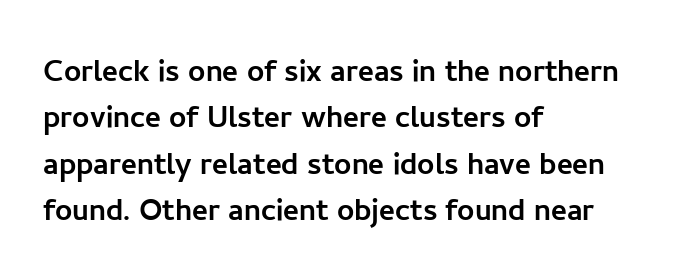
{"serif": "no", "italic": "no", "width": "normal", "stroke_contrast": "low", "x_height": "medium", "monospaced": "no", "underline": "no", "align": "left", "line_spacing_ratio": 1.22, "letter_spacing": "normal", "letter_spacing_em": 0.0, "glyph_px": 38}
